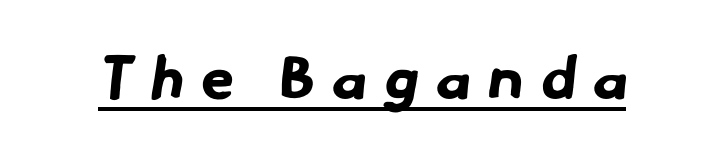
Q: Is the text bold? A: Yes.
Q: Is the typeface a serif or a sans-serif typeface? A: Sans-serif.
Q: Is the text underlined? A: Yes.
Q: Is the spacing between letters normal or unusually wide? A: Unusually wide.
Q: Width (condensed, normal, or wide)? A: Normal.
Q: Stroke contrast? A: Low.
Q: x-height? A: Small.
Q: Monospaced? A: No.
